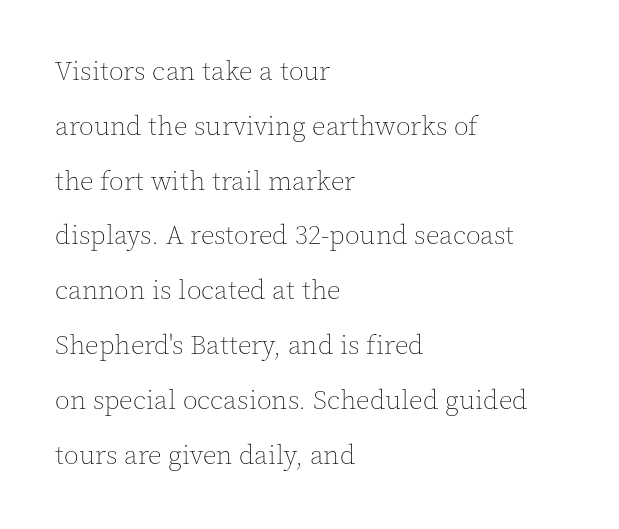
{"italic": "no", "bold": "no", "underline": "no", "align": "left", "line_spacing": "loose", "line_spacing_ratio": 2.03, "letter_spacing": "normal", "letter_spacing_em": 0.0, "glyph_px": 27}
